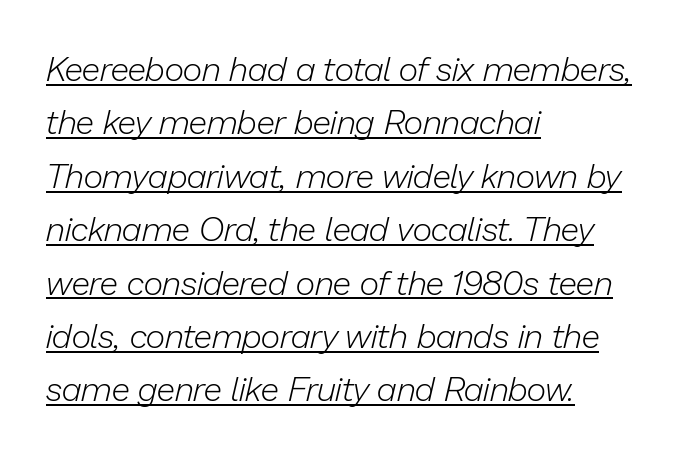
A normal amount of white space separates one row of letters from the next. Varying glyph widths throughout — classic text-font behaviour. Is the stroke heavy? The answer is a plain regular-or-lighter. These lines are set flush left with a ragged right edge. Each word holds together tightly as a unit, with standard inter-letter gaps. Italic: yes, the glyphs are oblique.
